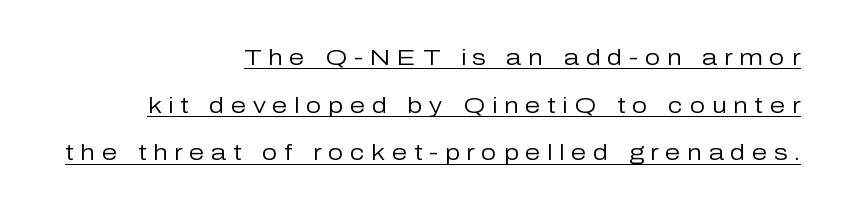
These lines are set flush right with a ragged left edge. There is plenty of visible air inserted between adjacent glyphs. This is the regular roman posture of the typeface. The strokes are not fattened; the text isn't bold.
